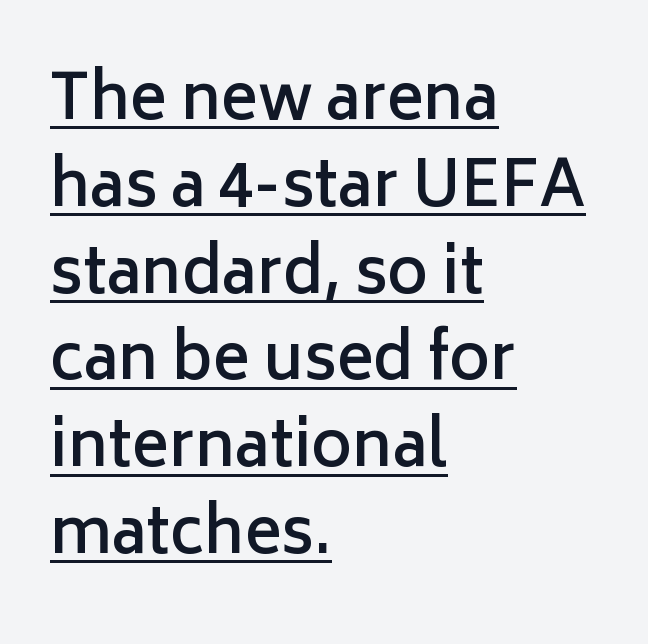
{"serif": "no", "italic": "no", "bold": "semi", "weight": "semibold", "width": "normal", "stroke_contrast": "low", "x_height": "medium", "monospaced": "no", "underline": "yes", "align": "left", "line_spacing": "normal", "line_spacing_ratio": 1.4, "letter_spacing": "normal", "letter_spacing_em": 0.0, "glyph_px": 62}
